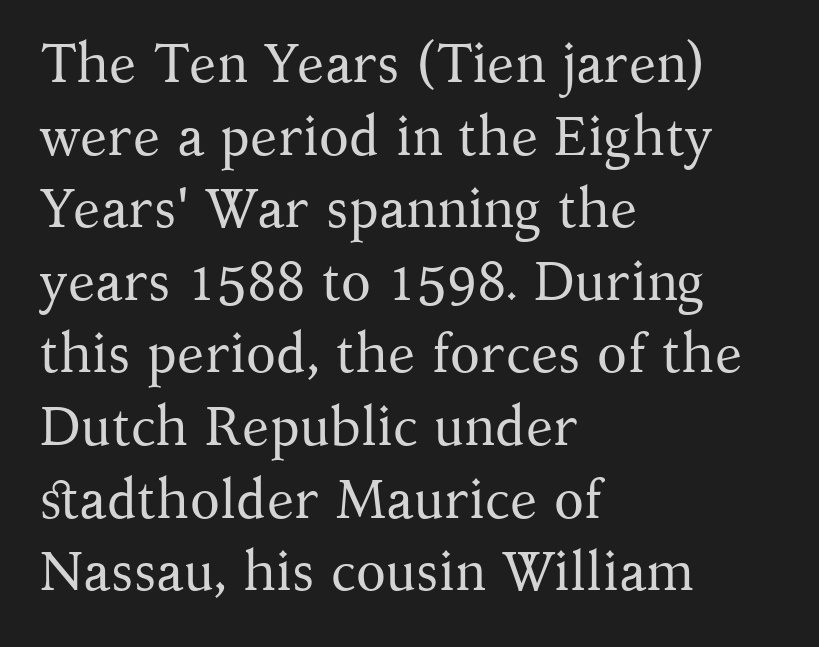
The image shows 55 px regular-weight serif type, upright; set left-aligned, normal line spacing (1.32x), normal letter spacing, not underlined; medium stroke contrast and a medium x-height.
